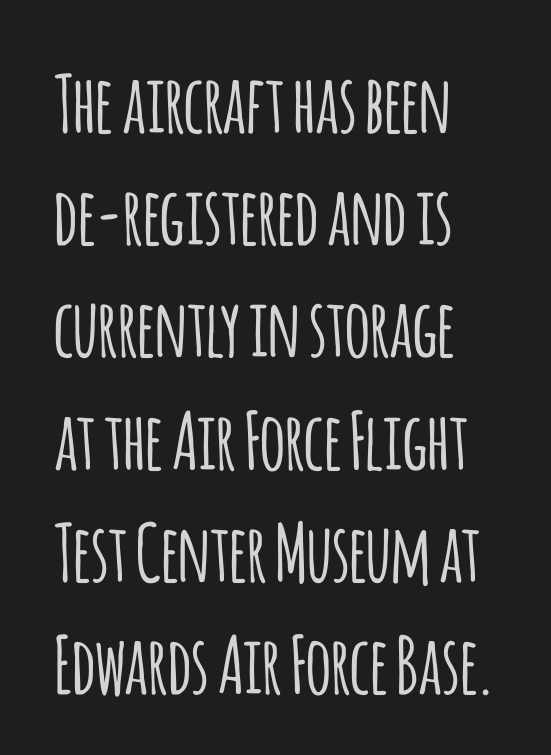
{"serif": "no", "italic": "no", "width": "condensed", "stroke_contrast": "low", "x_height": "large", "monospaced": "no", "underline": "no", "align": "left", "line_spacing": "normal", "line_spacing_ratio": 1.42, "letter_spacing": "normal", "letter_spacing_em": 0.0, "glyph_px": 79}
